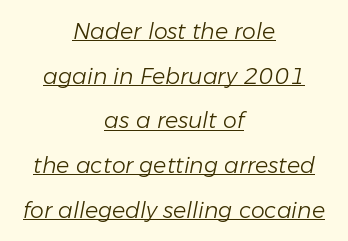
In CSS terms this would be text-align: center. These characters rest on top of a visible drawn line. You could fit nearly another row in the gap between these rows. The weight would be labelled regular, book, light, or lighter still. Is the letter spacing exaggerated? No — it looks like the ordinary default. The glyphs look as if they've been sheared to an angle.
